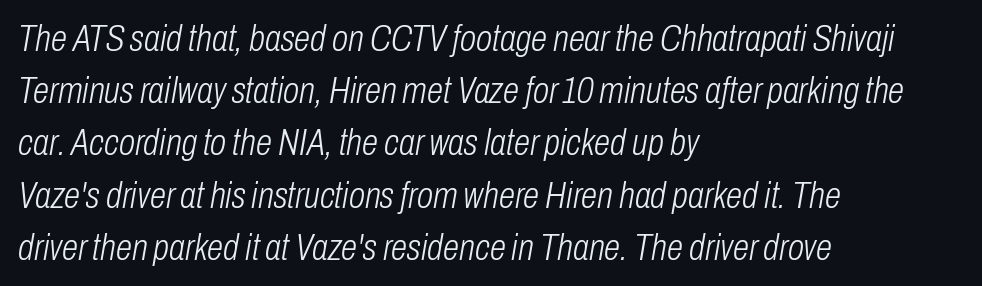
Q: Is the text bold? A: No.
Q: Is the text italic (slanted)? A: Yes, it leans right by about 10 degrees.
Q: Is the text underlined? A: No.
Q: How is the paragraph aligned? A: Left-aligned.
Q: Is the spacing between letters normal or unusually wide? A: Normal.
Q: Is the spacing between lines tight, normal or loose? A: Normal.
Q: Width (condensed, normal, or wide)? A: Condensed.
Q: Stroke contrast? A: Low.
Q: x-height? A: Medium.
Q: Monospaced? A: No.
